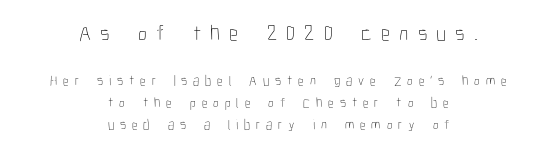
{"italic": "no", "bold": "no", "underline": "no", "align": "center", "line_spacing": "normal", "line_spacing_ratio": 1.54, "letter_spacing": "wide", "letter_spacing_em": 0.42, "larger_block": "first", "size_ratio": 1.57, "glyph_px": 22}
